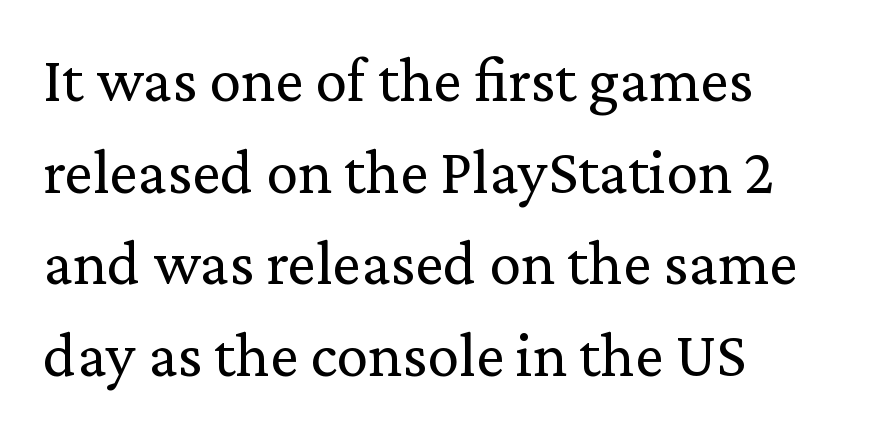
The image shows 64 px regular-weight serif type, upright; set left-aligned, normal line spacing (1.43x), normal letter spacing, not underlined; low stroke contrast and a medium x-height.
